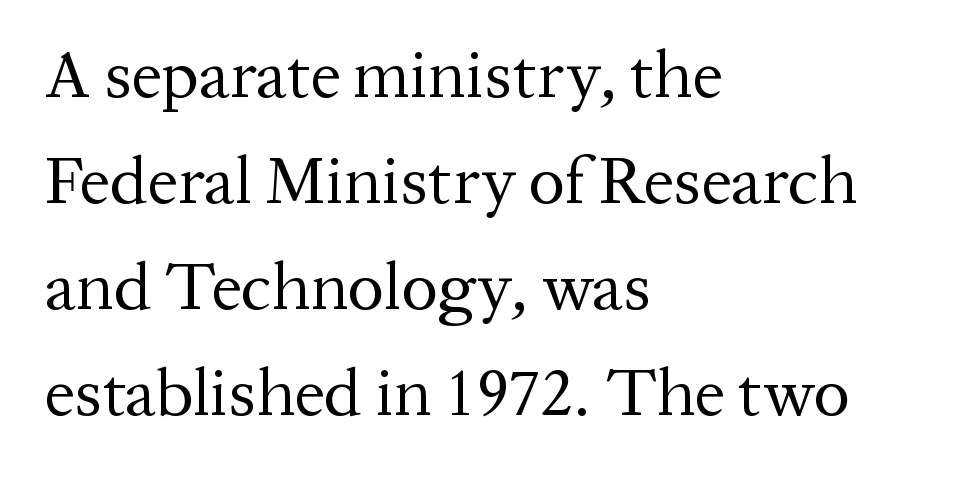
Q: Is the text bold? A: No.
Q: Is the text italic (slanted)? A: No, it is upright.
Q: Is the typeface a serif or a sans-serif typeface? A: Serif.
Q: Is the text underlined? A: No.
Q: How is the paragraph aligned? A: Left-aligned.
Q: Is the spacing between letters normal or unusually wide? A: Normal.
Q: Is the spacing between lines tight, normal or loose? A: Normal.
Q: Width (condensed, normal, or wide)? A: Normal.
Q: Stroke contrast? A: Medium.
Q: x-height? A: Medium.
Q: Monospaced? A: No.
